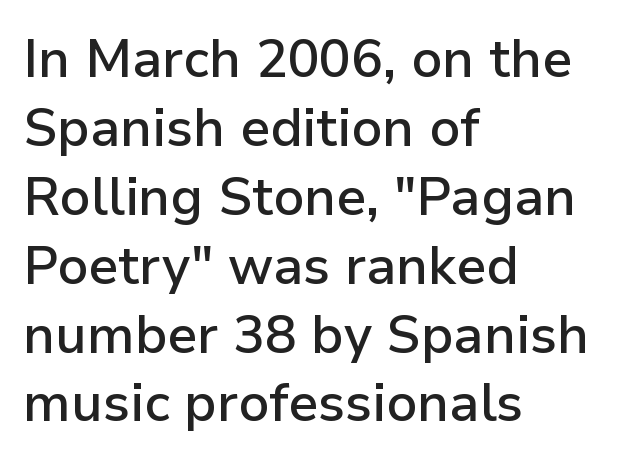
Q: Is the text bold? A: Semi-bold.
Q: Is the text italic (slanted)? A: No, it is upright.
Q: Is the typeface a serif or a sans-serif typeface? A: Sans-serif.
Q: Is the text underlined? A: No.
Q: How is the paragraph aligned? A: Left-aligned.
Q: Is the spacing between letters normal or unusually wide? A: Normal.
Q: Is the spacing between lines tight, normal or loose? A: Normal.
Q: Width (condensed, normal, or wide)? A: Normal.
Q: Stroke contrast? A: Low.
Q: x-height? A: Medium.
Q: Monospaced? A: No.
